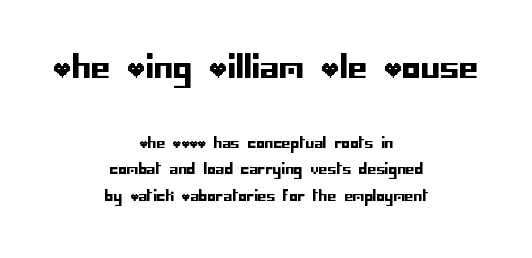
{"serif": "no", "italic": "no", "width": "normal", "stroke_contrast": "low", "x_height": "large", "underline": "no", "align": "center", "line_spacing": "loose", "line_spacing_ratio": 1.9, "letter_spacing": "normal", "letter_spacing_em": 0.0, "larger_block": "first", "size_ratio": 2.21, "glyph_px": 31}
